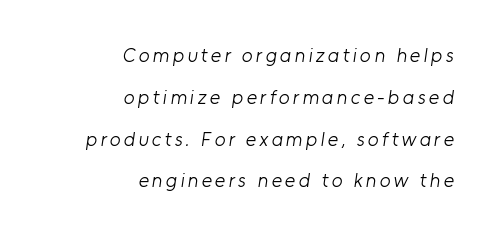
The designer dialed line spacing up above the default. Reading down the block, your eye finds every line finishing at a fixed right position. Vertical stems look standard width or narrower in stroke. Anything drawn beneath the words? Only blank space.
